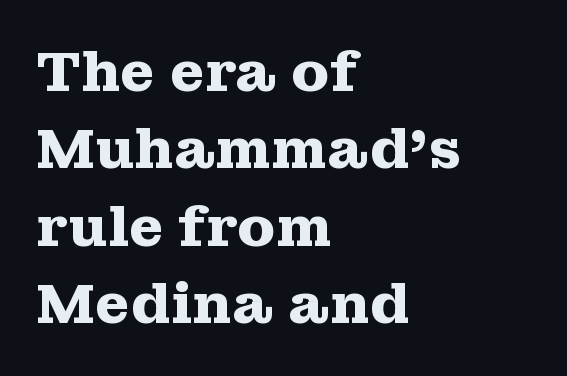
Q: Is the text bold? A: Yes.
Q: Is the text italic (slanted)? A: No, it is upright.
Q: Is the typeface a serif or a sans-serif typeface? A: Serif.
Q: Is the text underlined? A: No.
Q: How is the paragraph aligned? A: Left-aligned.
Q: Is the spacing between letters normal or unusually wide? A: Normal.
Q: Is the spacing between lines tight, normal or loose? A: Normal.
Q: Width (condensed, normal, or wide)? A: Wide.
Q: Stroke contrast? A: Medium.
Q: x-height? A: Medium.
Q: Monospaced? A: No.
